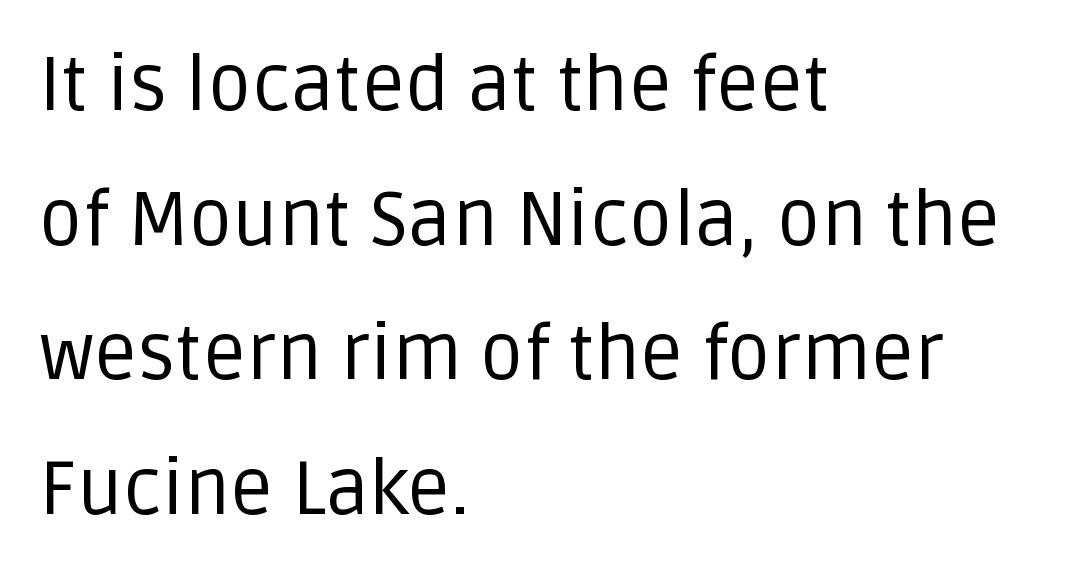
Q: Is the text bold? A: No.
Q: Is the text italic (slanted)? A: No, it is upright.
Q: Is the typeface a serif or a sans-serif typeface? A: Sans-serif.
Q: Is the text underlined? A: No.
Q: How is the paragraph aligned? A: Left-aligned.
Q: Is the spacing between letters normal or unusually wide? A: Normal.
Q: Width (condensed, normal, or wide)? A: Normal.
Q: Stroke contrast? A: Low.
Q: x-height? A: Large.
Q: Monospaced? A: No.
